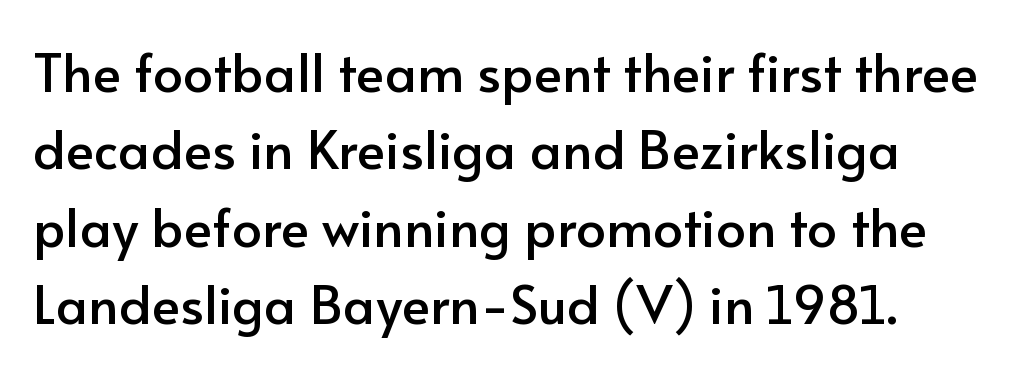
The image shows 53 px sans-serif type, upright; set left-aligned, normal line spacing (1.46x), normal letter spacing, not underlined; low stroke contrast and a small x-height.
